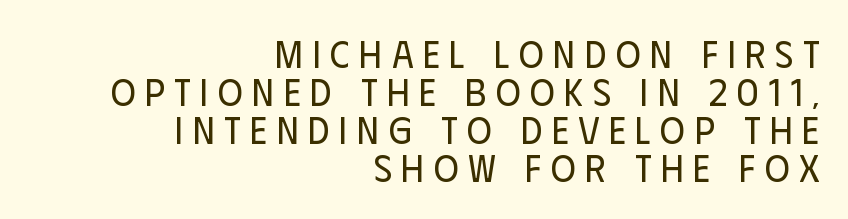
Varying glyph widths throughout — classic text-font behaviour. The font's upright variant was chosen for this text. Check where the strokes stop: nothing finishes them off — pure sans. What's the leading like? Squeezed, with rows nearly overlapping.
